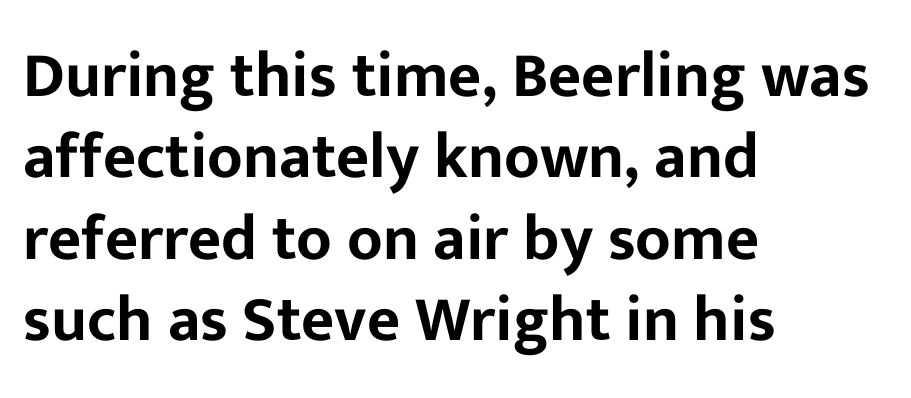
The image shows 64 px sans-serif type, upright; set left-aligned, normal line spacing (1.27x), normal letter spacing, not underlined; low stroke contrast and a medium x-height.
